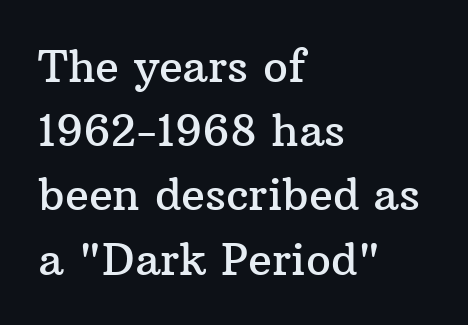
The image shows 44 px serif type, upright; set left-aligned, normal line spacing (1.46x), normal letter spacing, not underlined; medium stroke contrast and a medium x-height.
